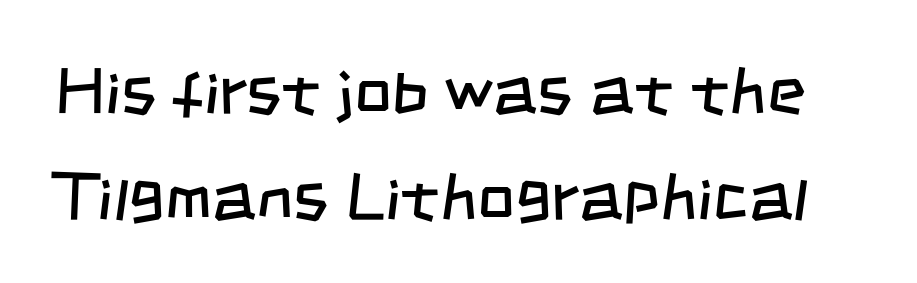
Q: Is the text bold? A: No.
Q: Is the typeface a serif or a sans-serif typeface? A: Sans-serif.
Q: Is the text underlined? A: No.
Q: Is the spacing between letters normal or unusually wide? A: Normal.
Q: Is the spacing between lines tight, normal or loose? A: Normal.
Q: Width (condensed, normal, or wide)? A: Condensed.
Q: Stroke contrast? A: Low.
Q: x-height? A: Large.
Q: Monospaced? A: No.
